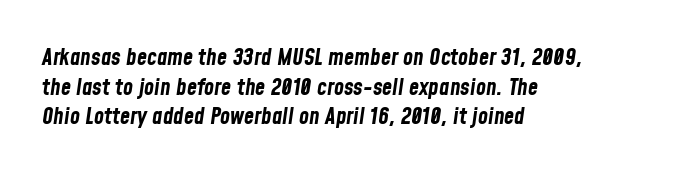
Q: Is the text bold? A: Yes.
Q: Is the text italic (slanted)? A: Yes, it leans right by about 8 degrees.
Q: Is the text underlined? A: No.
Q: How is the paragraph aligned? A: Left-aligned.
Q: Is the spacing between letters normal or unusually wide? A: Normal.
Q: Is the spacing between lines tight, normal or loose? A: Normal.
